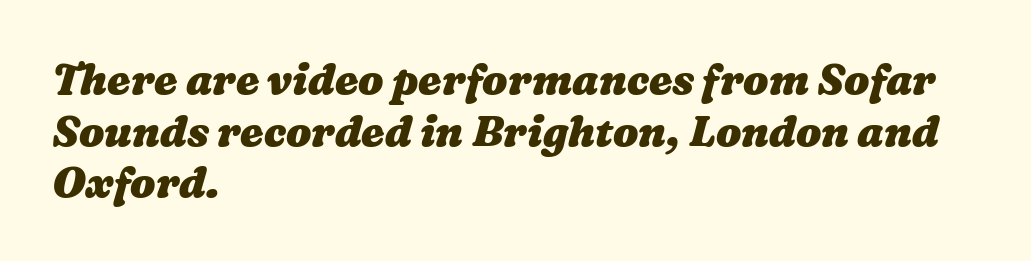
Q: Is the text bold? A: Yes.
Q: Is the text underlined? A: No.
Q: How is the paragraph aligned? A: Left-aligned.
Q: Is the spacing between letters normal or unusually wide? A: Normal.
Q: Width (condensed, normal, or wide)? A: Wide.
Q: Stroke contrast? A: Medium.
Q: x-height? A: Medium.
Q: Monospaced? A: No.
